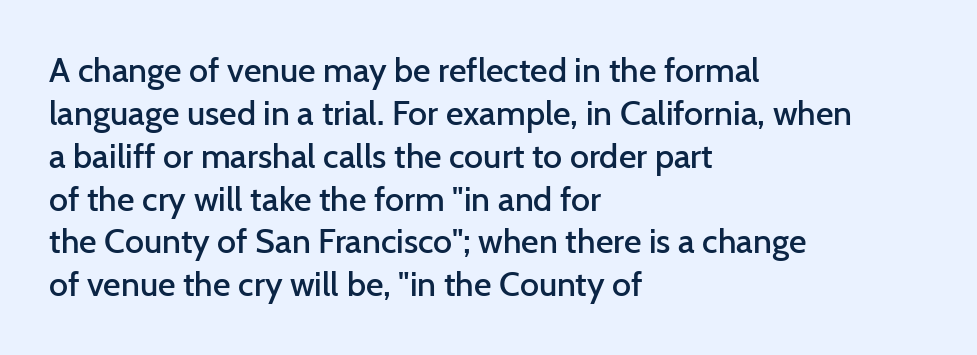
Q: Is the text bold? A: Semi-bold.
Q: Is the text italic (slanted)? A: No, it is upright.
Q: Is the typeface a serif or a sans-serif typeface? A: Sans-serif.
Q: Is the text underlined? A: No.
Q: How is the paragraph aligned? A: Left-aligned.
Q: Is the spacing between letters normal or unusually wide? A: Normal.
Q: Is the spacing between lines tight, normal or loose? A: Normal.
Q: Width (condensed, normal, or wide)? A: Normal.
Q: Stroke contrast? A: Low.
Q: x-height? A: Medium.
Q: Monospaced? A: No.
